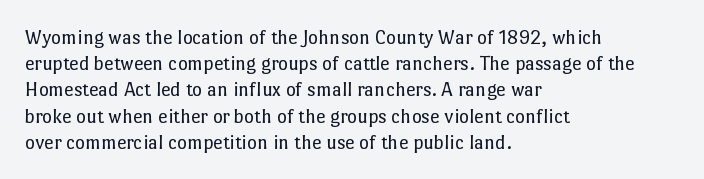
Does extra space separate the letters? No, they use regular spacing. Layout note: lines flush left. The area under the type is left untouched. This reads as an unemphasized weight, regular at the heaviest. This is roman type, the default non-slanted kind. Vertical spacing — default.
